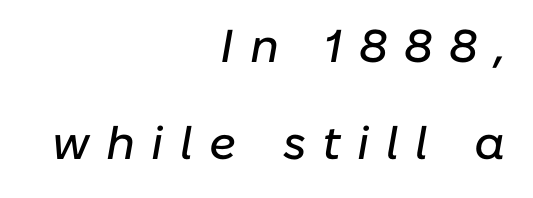
The image shows 46 px text type, italic (leaning right); set right-aligned, loose line spacing (2.11x), unusually wide letter spacing (+0.36 em), not underlined; low stroke contrast and a medium x-height.
